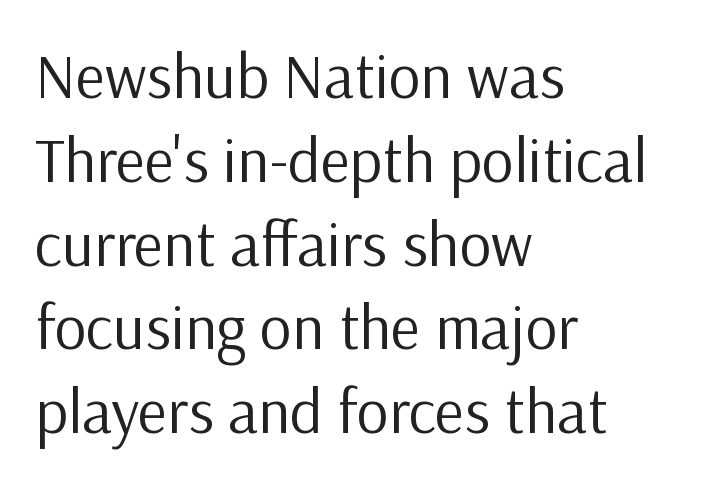
Q: Is the text bold? A: No.
Q: Is the text italic (slanted)? A: No, it is upright.
Q: Is the typeface a serif or a sans-serif typeface? A: Sans-serif.
Q: Is the text underlined? A: No.
Q: How is the paragraph aligned? A: Left-aligned.
Q: Is the spacing between letters normal or unusually wide? A: Normal.
Q: Is the spacing between lines tight, normal or loose? A: Normal.
Q: Width (condensed, normal, or wide)? A: Normal.
Q: Stroke contrast? A: Low.
Q: x-height? A: Medium.
Q: Monospaced? A: No.
